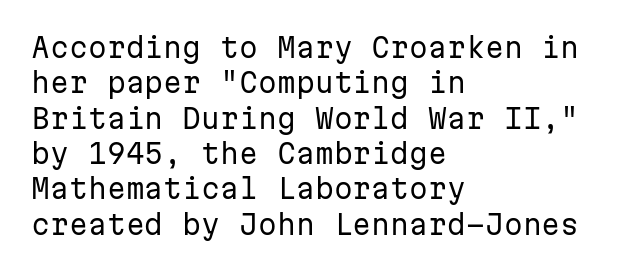
Q: Is the text bold? A: No.
Q: Is the text italic (slanted)? A: No, it is upright.
Q: Is the text underlined? A: No.
Q: How is the paragraph aligned? A: Left-aligned.
Q: Is the spacing between letters normal or unusually wide? A: Normal.
Q: Is the spacing between lines tight, normal or loose? A: Normal.
